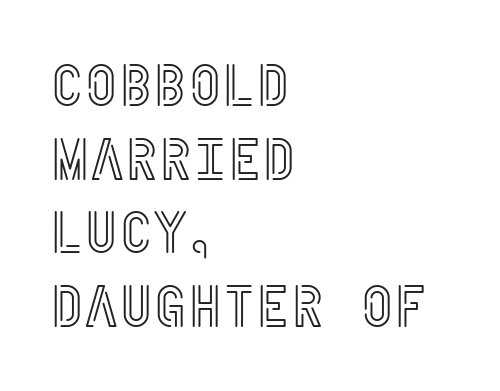
The image shows 59 px condensed type, upright; set left-aligned, normal line spacing (1.25x), normal letter spacing, not underlined; a large x-height.
